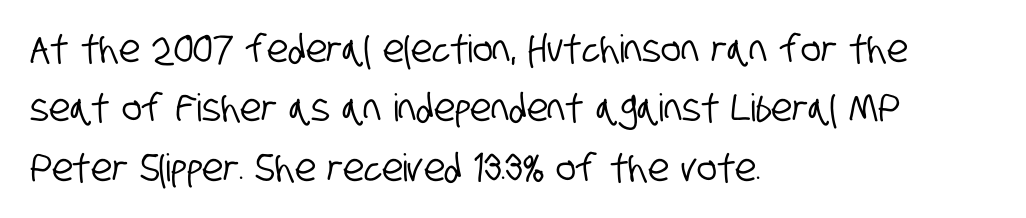
{"serif": "no", "width": "condensed", "stroke_contrast": "low", "x_height": "large", "monospaced": "no", "underline": "no", "align": "left", "line_spacing": "normal", "line_spacing_ratio": 1.56, "letter_spacing": "normal", "letter_spacing_em": 0.0, "glyph_px": 38}
